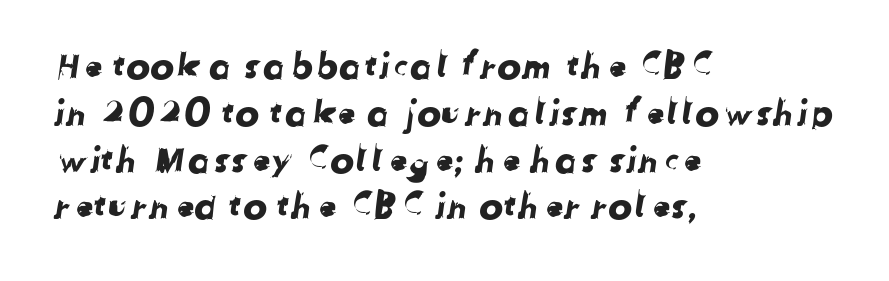
{"serif": "no", "width": "normal", "stroke_contrast": "low", "x_height": "medium", "monospaced": "no", "underline": "no", "align": "left", "line_spacing": "normal", "line_spacing_ratio": 1.3, "letter_spacing": "normal", "letter_spacing_em": 0.0, "glyph_px": 36}
